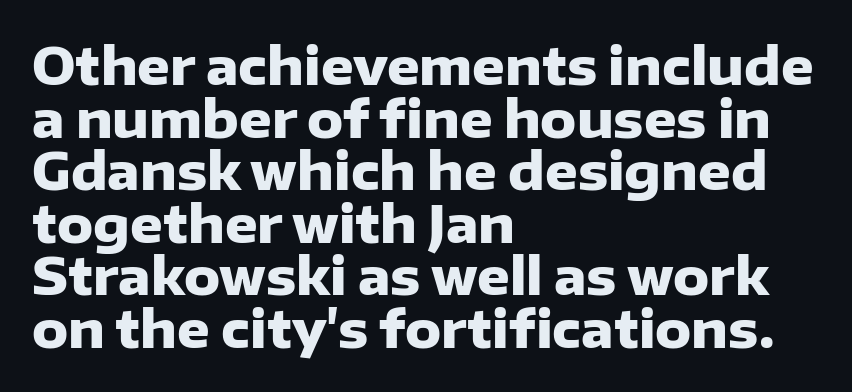
Visually the block forms a straight wall on the left and a jagged coastline on the right. The letters advance in unequal steps, a hallmark of proportional type. Characters remain perfectly vertical along every line. Caption: standard tracking, unaltered. Whoever set this chose condensed vertical rhythm over breathing room. Glance below the letters and you will spot only blank space.
